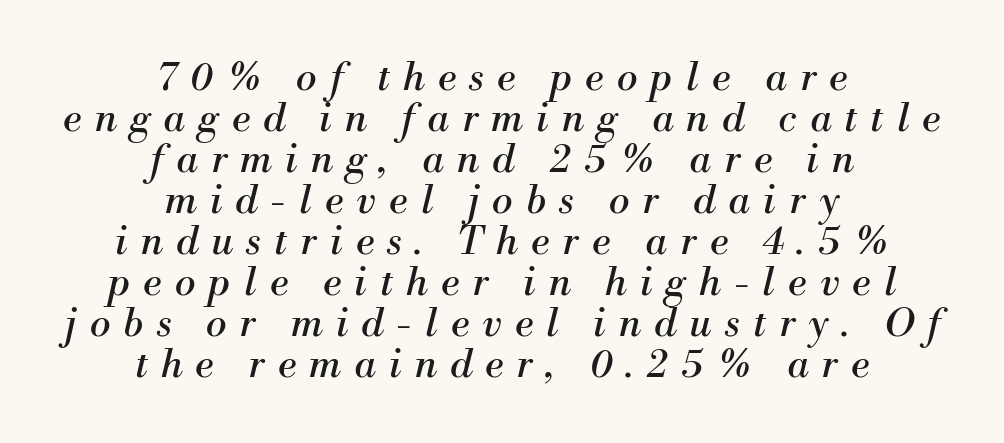
{"serif": "yes", "italic": "yes", "lean": "right", "slant_degrees": 13, "bold": "no", "weight": "regular", "width": "normal", "stroke_contrast": "medium", "x_height": "small", "monospaced": "no", "underline": "no", "align": "center", "line_spacing": "tight", "line_spacing_ratio": 1.05, "letter_spacing": "wide", "letter_spacing_em": 0.34, "glyph_px": 39}
